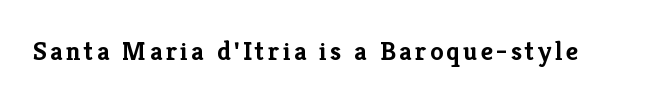
{"italic": "no", "bold": "yes", "underline": "no", "glyph_px": 27}
